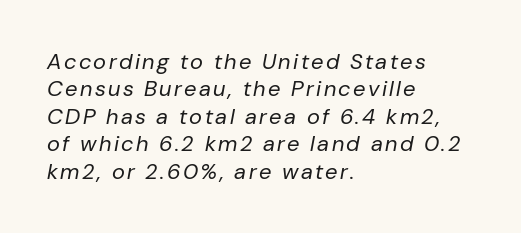
{"italic": "yes", "lean": "right", "slant_degrees": 10, "bold": "no", "underline": "no", "align": "left", "line_spacing": "normal", "line_spacing_ratio": 1.25, "glyph_px": 22}
